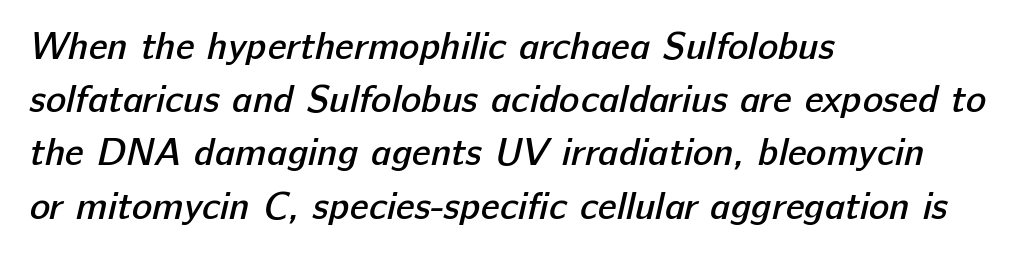
Q: Is the text bold? A: Semi-bold.
Q: Is the typeface a serif or a sans-serif typeface? A: Sans-serif.
Q: Is the text underlined? A: No.
Q: How is the paragraph aligned? A: Left-aligned.
Q: Is the spacing between letters normal or unusually wide? A: Normal.
Q: Is the spacing between lines tight, normal or loose? A: Normal.
Q: Width (condensed, normal, or wide)? A: Normal.
Q: Stroke contrast? A: Low.
Q: x-height? A: Medium.
Q: Monospaced? A: No.
